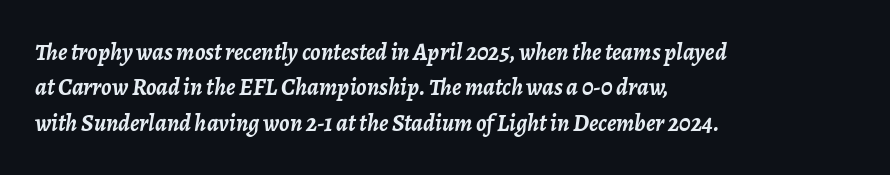
The image shows 24 px bold type, italic (leaning right); set left-aligned, normal line spacing (1.47x), normal letter spacing, not underlined.
